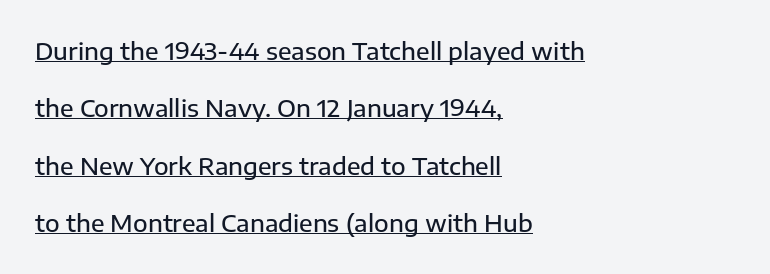
{"italic": "no", "underline": "yes", "align": "left", "line_spacing": "loose", "line_spacing_ratio": 2.39, "letter_spacing": "normal", "letter_spacing_em": 0.0, "glyph_px": 24}
